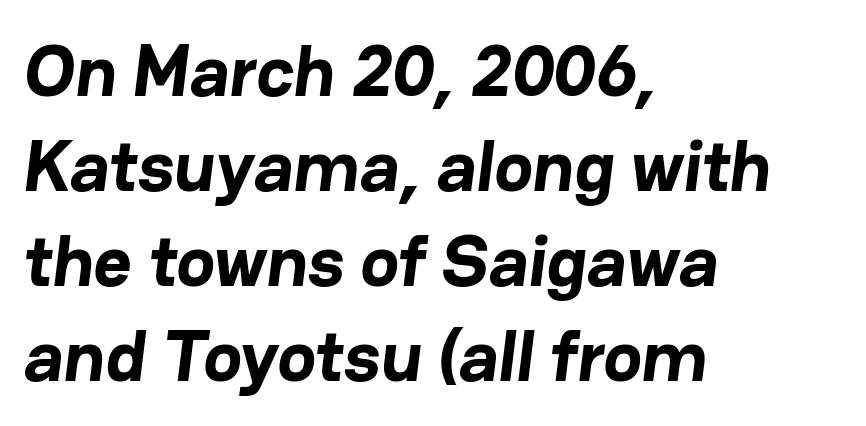
Q: Is the text bold? A: Yes.
Q: Is the typeface a serif or a sans-serif typeface? A: Sans-serif.
Q: Is the text underlined? A: No.
Q: How is the paragraph aligned? A: Left-aligned.
Q: Is the spacing between letters normal or unusually wide? A: Normal.
Q: Is the spacing between lines tight, normal or loose? A: Normal.
Q: Width (condensed, normal, or wide)? A: Normal.
Q: Stroke contrast? A: Low.
Q: x-height? A: Medium.
Q: Monospaced? A: No.
